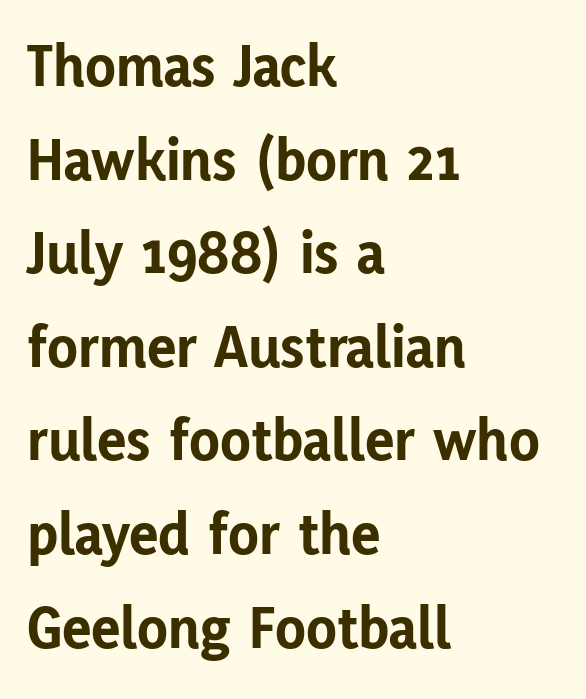
Font category for this specimen: sans-serif. The zone under the glyphs is completely vacant. Casual observation: everything's shoved over to the left. A dark, heavy texture on the line: the type is bold. What's the leading like? Ordinary, nothing unusual.
